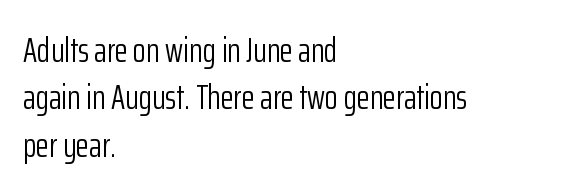
Glyph-to-glyph distance matches everyday printed text. You can tell it's not italic because the verticals are truly vertical. The passage shown stacks its lines at a standard gap. This is sans-serif lettering, the kind often seen on screens and signage.
